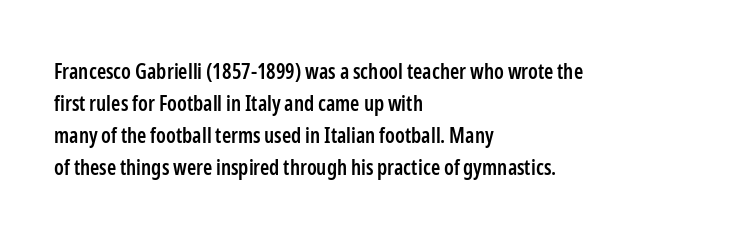
Q: Is the text bold? A: Semi-bold.
Q: Is the text italic (slanted)? A: No, it is upright.
Q: Is the text underlined? A: No.
Q: How is the paragraph aligned? A: Left-aligned.
Q: Is the spacing between letters normal or unusually wide? A: Normal.
Q: Is the spacing between lines tight, normal or loose? A: Normal.
